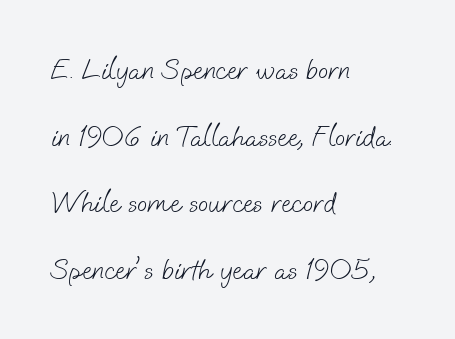
The image shows 30 px light sans-serif type; set left-aligned, loose line spacing (2.22x), normal letter spacing, not underlined; low stroke contrast and a small x-height.
